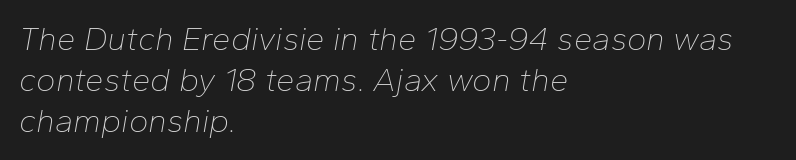
Compared with typical body copy, the letter spacing here is the same. A light-to-regular cut is what we see here. These lines are rendered in a variable-pitch font. The area under the type is left untouched.
